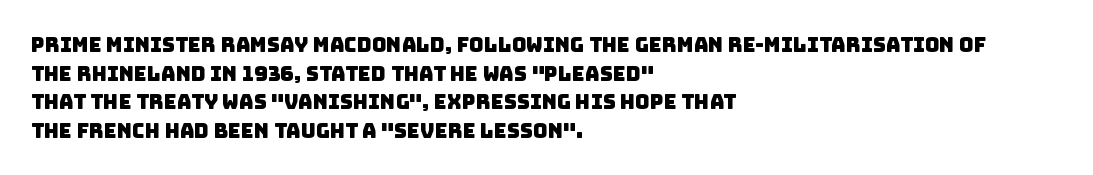
{"underline": "no", "align": "left", "line_spacing": "normal", "line_spacing_ratio": 1.43, "letter_spacing": "normal", "letter_spacing_em": 0.0, "glyph_px": 20}
